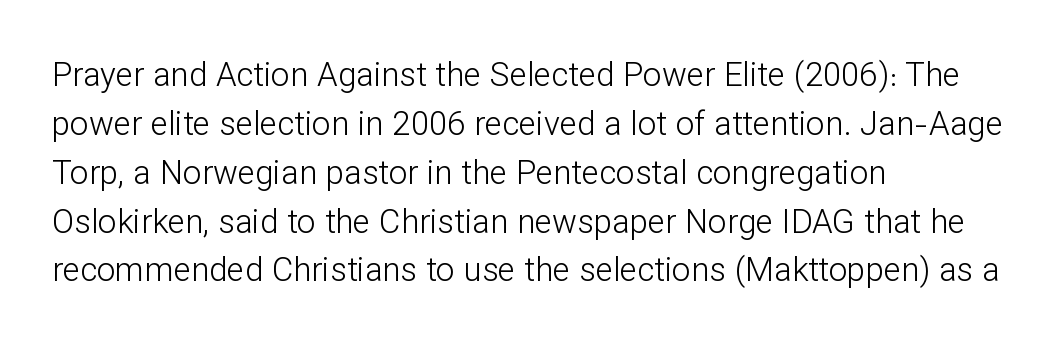
Q: Is the text bold? A: No.
Q: Is the text italic (slanted)? A: No, it is upright.
Q: Is the typeface a serif or a sans-serif typeface? A: Sans-serif.
Q: Is the text underlined? A: No.
Q: How is the paragraph aligned? A: Left-aligned.
Q: Is the spacing between letters normal or unusually wide? A: Normal.
Q: Is the spacing between lines tight, normal or loose? A: Normal.
Q: Width (condensed, normal, or wide)? A: Normal.
Q: Stroke contrast? A: Low.
Q: x-height? A: Medium.
Q: Monospaced? A: No.
